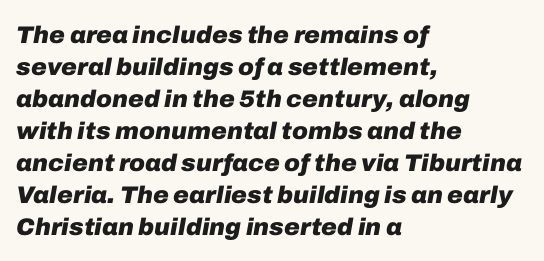
The image shows 24 px bold type, italic (leaning right); set left-aligned, normal line spacing (1.33x), normal letter spacing, not underlined.
